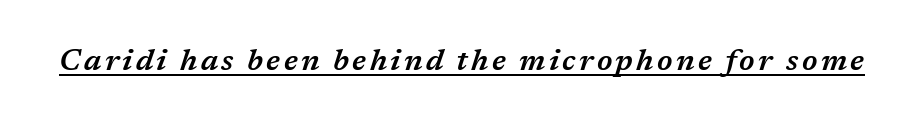
Honestly, the underline is the first thing you notice here. The font's italic variant was chosen for this text. Notice the strokes are somewhat thickened but not fully heavy: this is a semibold. Looks like regular typesetting: each glyph gets only the width it needs.
